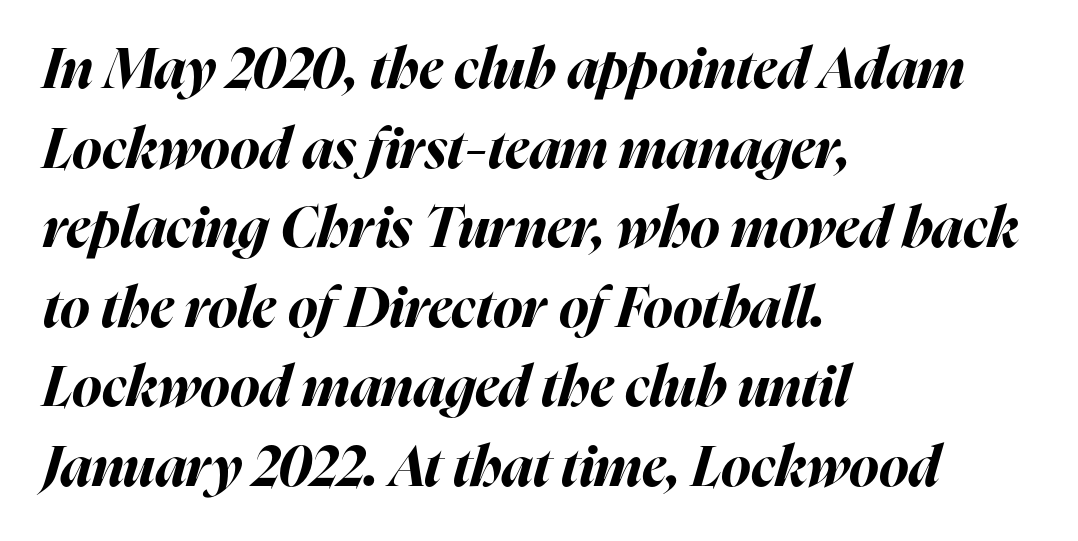
Q: Is the text bold? A: Yes.
Q: Is the text italic (slanted)? A: Yes, it leans right by about 16 degrees.
Q: Is the text underlined? A: No.
Q: How is the paragraph aligned? A: Left-aligned.
Q: Is the spacing between letters normal or unusually wide? A: Normal.
Q: Is the spacing between lines tight, normal or loose? A: Normal.
Q: Width (condensed, normal, or wide)? A: Normal.
Q: Stroke contrast? A: High.
Q: x-height? A: Medium.
Q: Monospaced? A: No.
